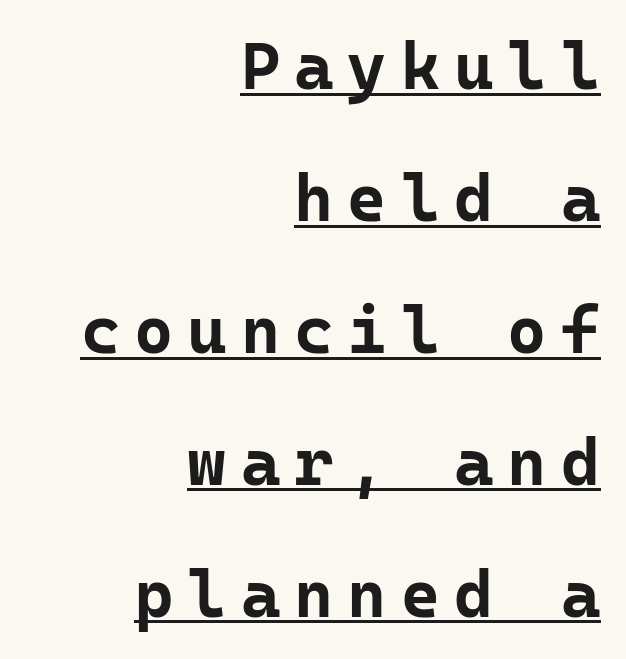
No italicization has been applied; the sample stays upright. This block would shrink considerably if given ordinary leading; it's expanded now. The font is running at its bold setting. This sample uses expanded letter spacing, leaving extra air between glyphs. The passage shown is typed in a monospace face where columns stay perfectly aligned. Descenders here cross a horizontal rule under the line.
